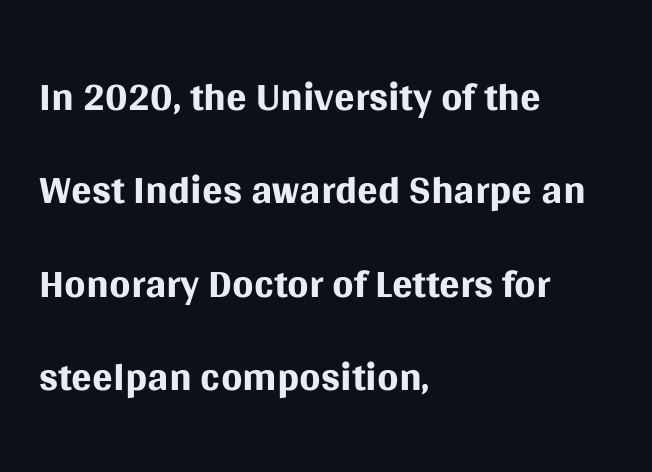
The image shows 61 px regular-weight sans-serif type, upright; set left-aligned, normal line spacing (1.53x), normal letter spacing, not underlined; medium stroke contrast and a large x-height.
